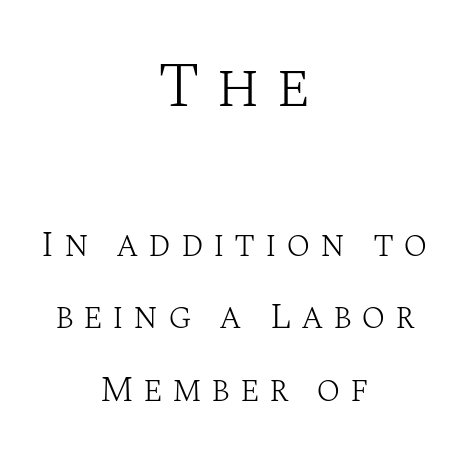
Q: Is the text bold? A: No.
Q: Is the text italic (slanted)? A: No, it is upright.
Q: Is the typeface a serif or a sans-serif typeface? A: Serif.
Q: Is the text underlined? A: No.
Q: How is the paragraph aligned? A: Centered.
Q: Is the spacing between letters normal or unusually wide? A: Unusually wide.
Q: Is the spacing between lines tight, normal or loose? A: Loose.
Q: Which block of text is set in a larger size, the first (top) or the second (bottom)? A: The first (top) one.
Q: Width (condensed, normal, or wide)? A: Normal.
Q: Stroke contrast? A: Medium.
Q: x-height? A: Large.
Q: Monospaced? A: No.
